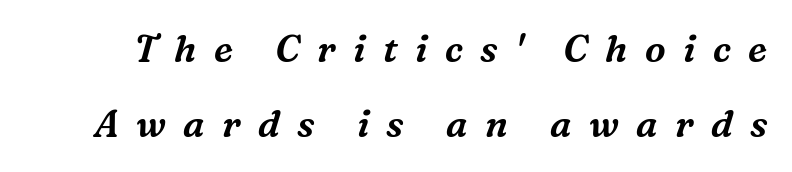
Q: Is the text italic (slanted)? A: Yes, it leans right by about 16 degrees.
Q: Is the typeface a serif or a sans-serif typeface? A: Serif.
Q: Is the text underlined? A: No.
Q: Is the spacing between letters normal or unusually wide? A: Unusually wide.
Q: Is the spacing between lines tight, normal or loose? A: Loose.
Q: Width (condensed, normal, or wide)? A: Normal.
Q: Stroke contrast? A: Medium.
Q: x-height? A: Medium.
Q: Monospaced? A: No.
